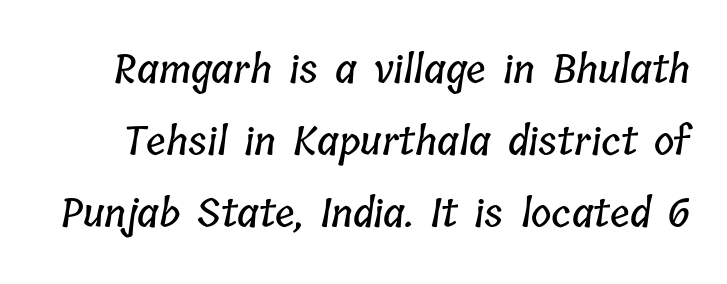
{"width": "condensed", "stroke_contrast": "low", "x_height": "medium", "monospaced": "no", "underline": "no", "line_spacing_ratio": 1.85, "letter_spacing": "normal", "letter_spacing_em": 0.0, "glyph_px": 39}
